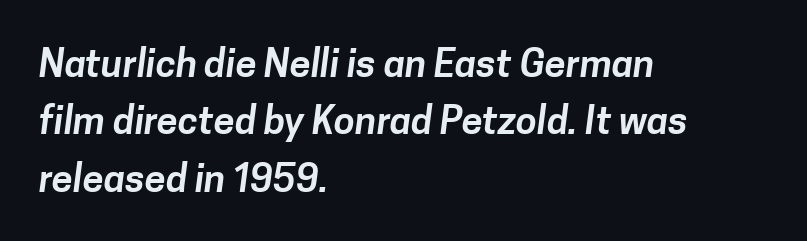
These lines keep a tight, regular rhythm from letter to letter. Font category for this specimen: sans-serif. The baseline area is clear. The rendering uses natural spacing where letterforms have individual widths. Whoever set this chose a conventional vertical rhythm.
